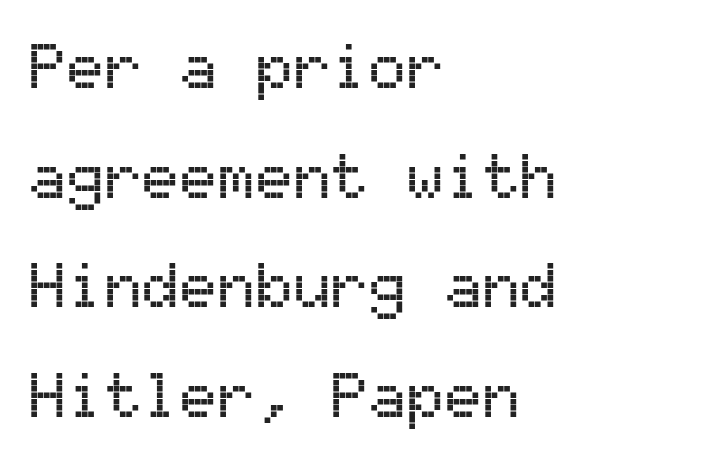
Q: Is the text italic (slanted)? A: No, it is upright.
Q: Is the typeface a serif or a sans-serif typeface? A: Sans-serif.
Q: Is the text underlined? A: No.
Q: How is the paragraph aligned? A: Left-aligned.
Q: Is the spacing between letters normal or unusually wide? A: Normal.
Q: Width (condensed, normal, or wide)? A: Normal.
Q: Stroke contrast? A: Medium.
Q: x-height? A: Medium.
Q: Monospaced? A: Yes.
